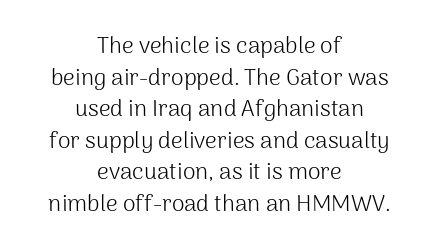
Q: Is the text bold? A: No.
Q: Is the text italic (slanted)? A: No, it is upright.
Q: Is the text underlined? A: No.
Q: How is the paragraph aligned? A: Centered.
Q: Is the spacing between letters normal or unusually wide? A: Normal.
Q: Is the spacing between lines tight, normal or loose? A: Normal.
